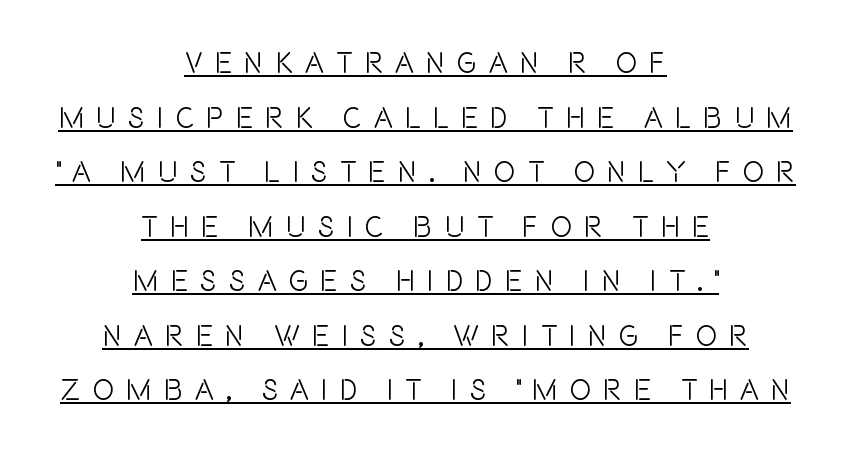
The image shows 29 px condensed sans-serif type, upright; set centered, line spacing 1.88x, unusually wide letter spacing (+0.41 em), underlined; a large x-height.
